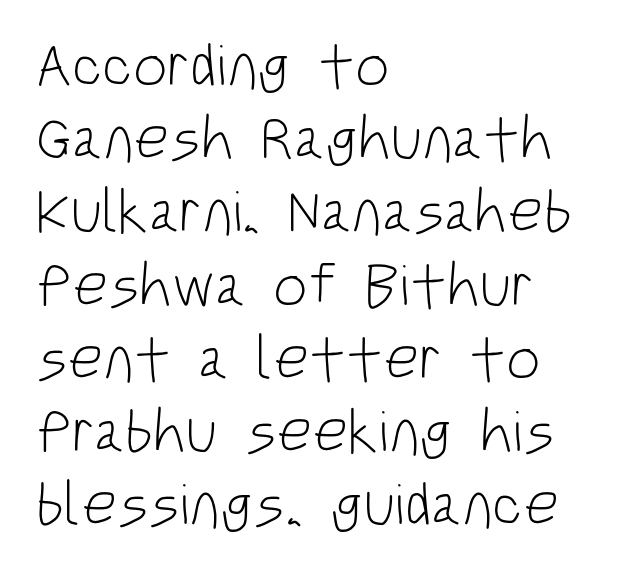
Q: Is the text bold? A: No.
Q: Is the text italic (slanted)? A: No, it is upright.
Q: Is the typeface a serif or a sans-serif typeface? A: Sans-serif.
Q: Is the text underlined? A: No.
Q: How is the paragraph aligned? A: Left-aligned.
Q: Is the spacing between letters normal or unusually wide? A: Normal.
Q: Width (condensed, normal, or wide)? A: Condensed.
Q: Stroke contrast? A: Low.
Q: x-height? A: Large.
Q: Monospaced? A: No.
